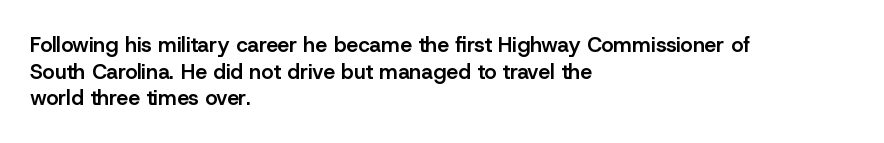
{"italic": "no", "bold": "semi", "underline": "no", "align": "left", "line_spacing": "normal", "line_spacing_ratio": 1.27, "letter_spacing": "normal", "letter_spacing_em": 0.0, "glyph_px": 21}
